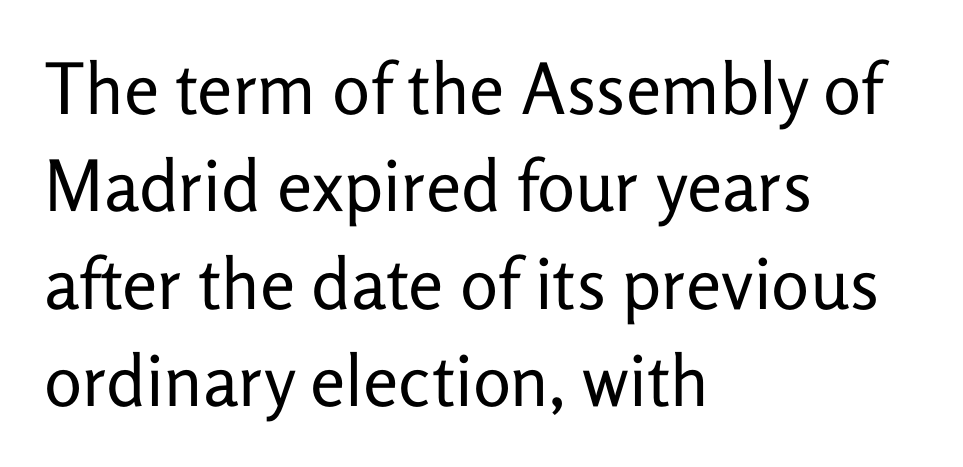
{"serif": "no", "italic": "no", "bold": "no", "weight": "regular", "width": "normal", "stroke_contrast": "low", "x_height": "medium", "monospaced": "no", "underline": "no", "align": "left", "line_spacing": "normal", "line_spacing_ratio": 1.37, "letter_spacing": "normal", "letter_spacing_em": 0.0, "glyph_px": 71}
